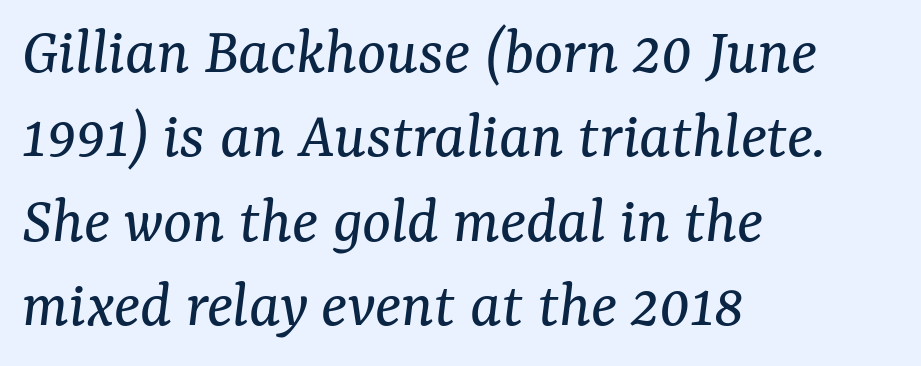
Caption: face not bold, strokes unweighted. Letterform terminals end in serifs throughout the passage. The face used here has a pronounced slope to its letters. Looks like regular typesetting: each glyph gets only the width it needs. The glyphs are unaccompanied by any horizontal stroke below them. Students, note that the glyphs here touch the page at normal intervals.
